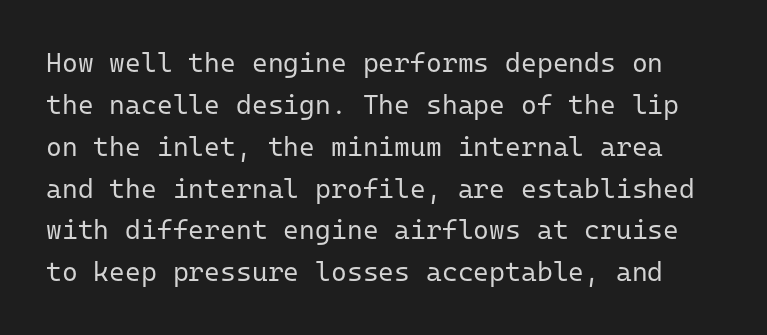
The image shows 27 px text type, upright; set normal line spacing (1.55x), normal letter spacing, not underlined.
